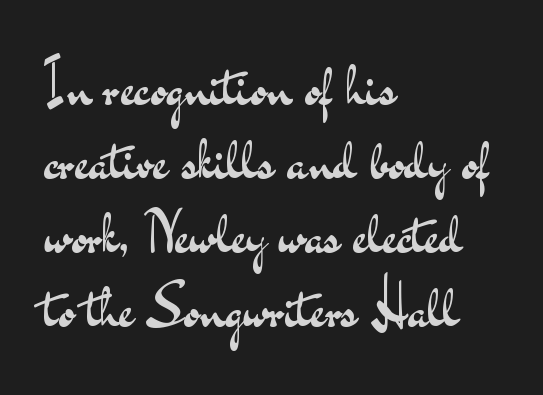
A bare baseline throughout the passage. Think of a printed novel: that variable character pitch is what you see here. Look at the tracking — it's just the regular setting, nothing added. Counters stay open thanks to moderate or lighter strokes.
